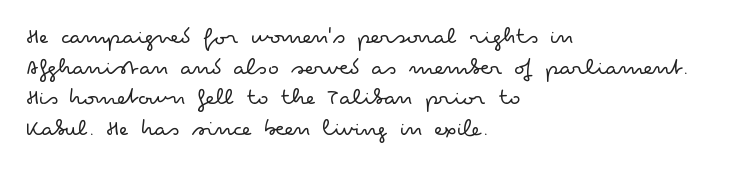
{"italic": "no", "bold": "no", "underline": "no", "align": "left", "line_spacing_ratio": 1.23, "letter_spacing": "normal", "letter_spacing_em": 0.0, "glyph_px": 25}
